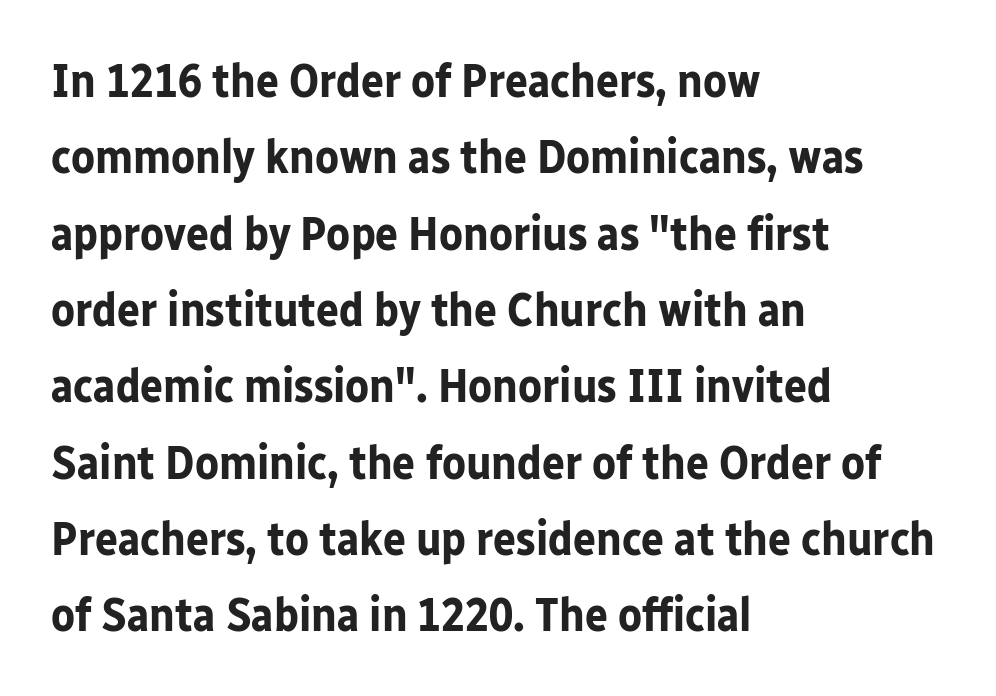
Typeset ragged right — the left edge is the straight one. Beneath every word, the page is bare. Here the designer chose a conventional face with non-uniform glyph widths. One glance says typical: line gaps are just what's usual. Summary of weight: heavy, a full bold.
